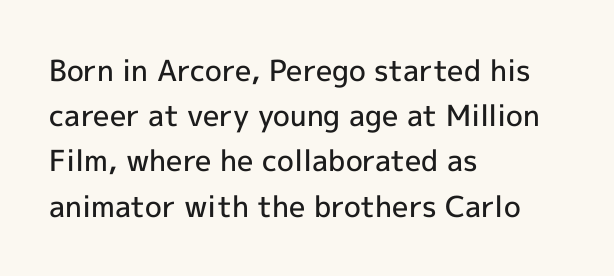
The image shows 29 px semibold sans-serif type, upright; set left-aligned, normal line spacing (1.56x), normal letter spacing, not underlined; a medium x-height.
